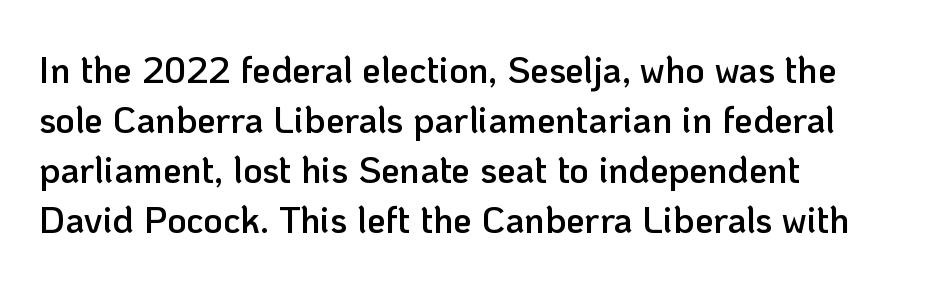
The image shows 37 px semibold sans-serif type, upright; set left-aligned, normal line spacing (1.35x), normal letter spacing, not underlined; low stroke contrast and a medium x-height.
